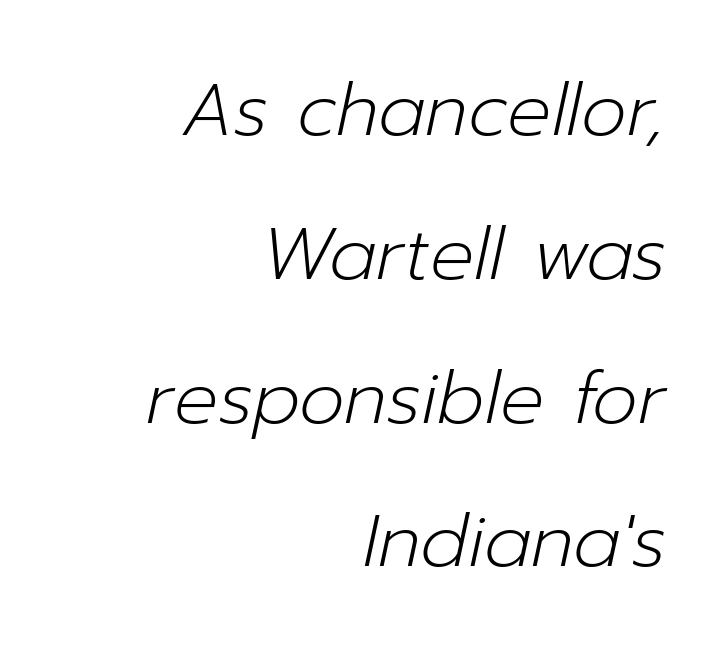
Q: Is the text bold? A: No.
Q: Is the text italic (slanted)? A: Yes, it leans right by about 12 degrees.
Q: Is the text underlined? A: No.
Q: How is the paragraph aligned? A: Right-aligned.
Q: Is the spacing between letters normal or unusually wide? A: Normal.
Q: Is the spacing between lines tight, normal or loose? A: Loose.
Q: Width (condensed, normal, or wide)? A: Normal.
Q: Stroke contrast? A: Low.
Q: x-height? A: Medium.
Q: Monospaced? A: No.
